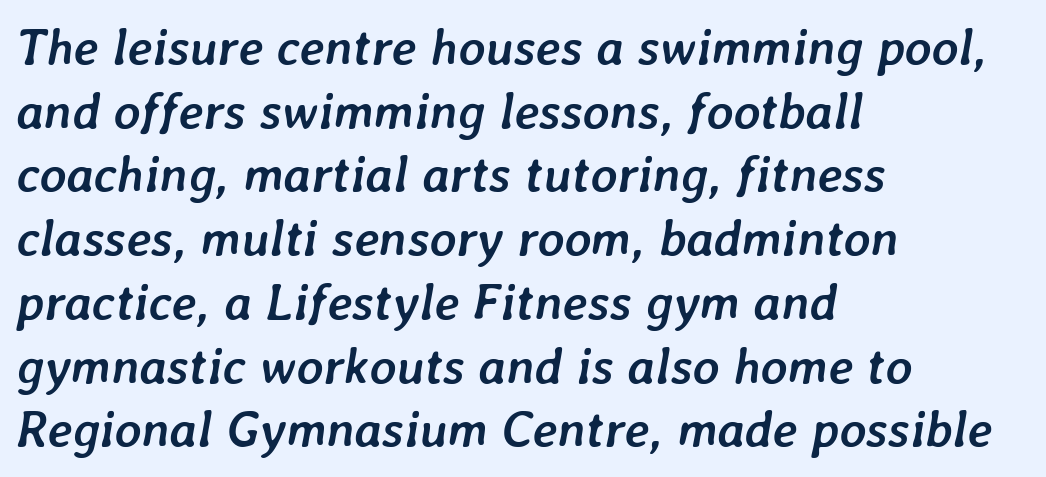
The image shows 51 px semibold type, italic (leaning right); set left-aligned, normal line spacing (1.25x), normal letter spacing, not underlined; low stroke contrast and a medium x-height.
